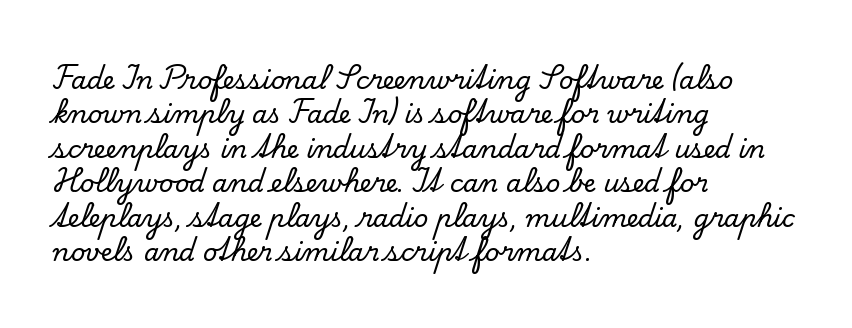
{"underline": "no", "align": "left", "line_spacing": "normal", "line_spacing_ratio": 1.38, "letter_spacing": "normal", "letter_spacing_em": 0.0, "glyph_px": 25}
